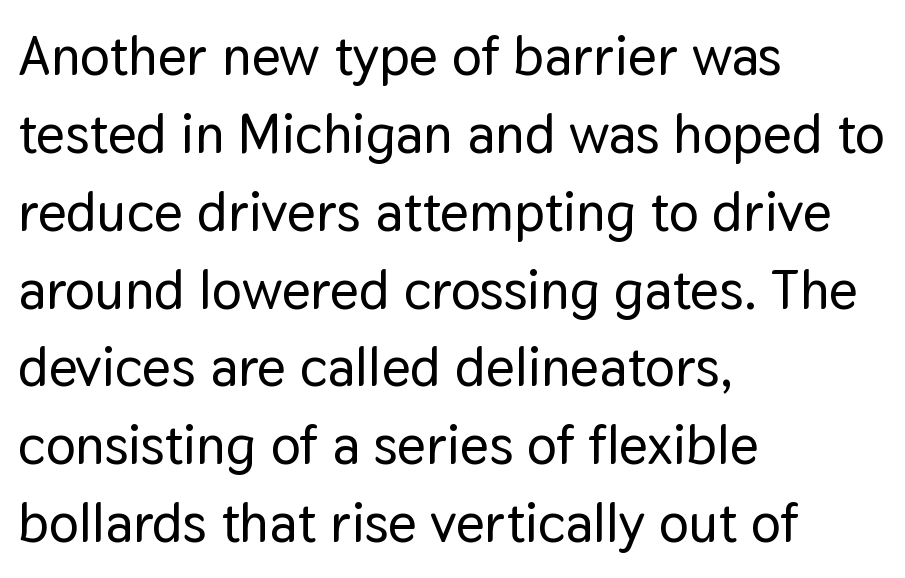
The image shows 56 px sans-serif type, upright; set left-aligned, normal line spacing (1.39x), normal letter spacing, not underlined; low stroke contrast and a medium x-height.
